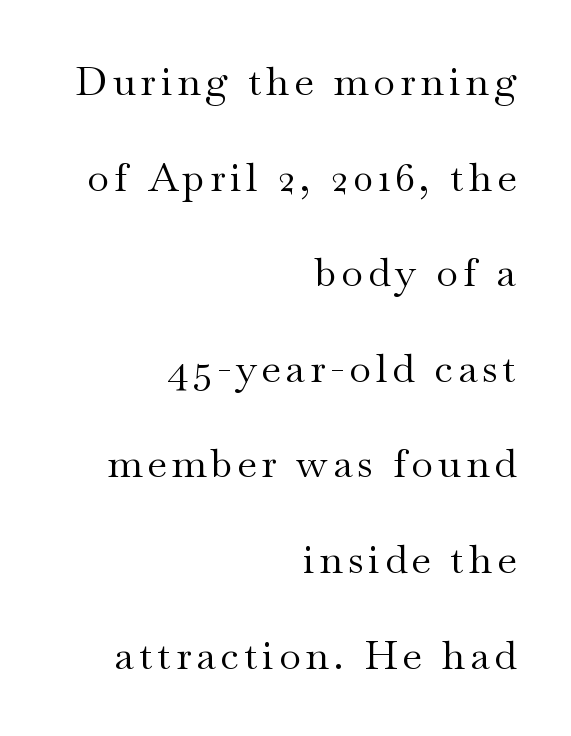
{"serif": "yes", "italic": "no", "bold": "no", "weight": "regular", "width": "wide", "stroke_contrast": "medium", "x_height": "small", "monospaced": "no", "underline": "no", "align": "right", "line_spacing": "loose", "line_spacing_ratio": 2.39, "glyph_px": 40}
